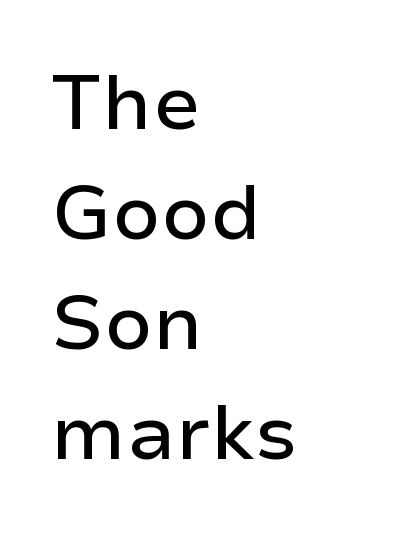
Q: Is the text italic (slanted)? A: No, it is upright.
Q: Is the typeface a serif or a sans-serif typeface? A: Sans-serif.
Q: Is the text underlined? A: No.
Q: How is the paragraph aligned? A: Left-aligned.
Q: Is the spacing between letters normal or unusually wide? A: Normal.
Q: Is the spacing between lines tight, normal or loose? A: Normal.
Q: Width (condensed, normal, or wide)? A: Normal.
Q: Stroke contrast? A: Low.
Q: x-height? A: Medium.
Q: Monospaced? A: No.
